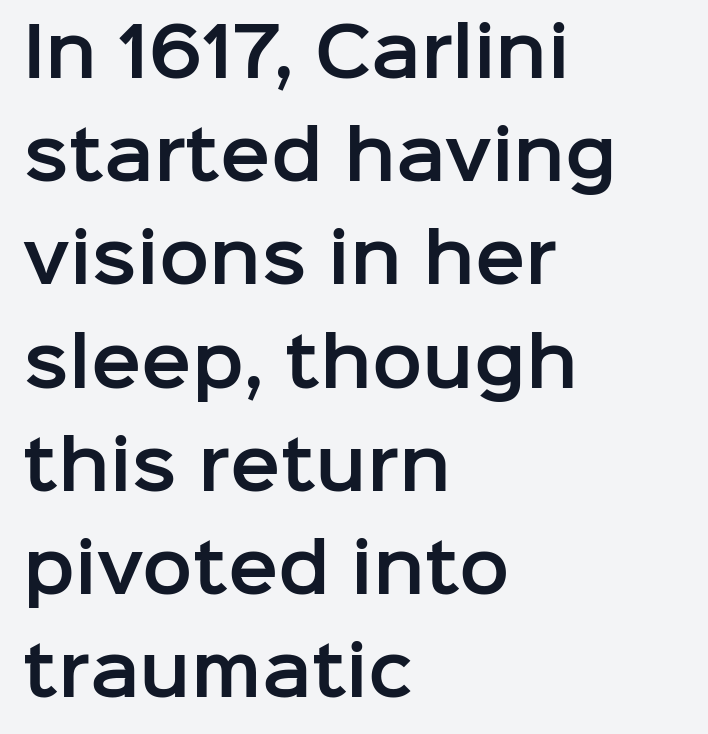
Q: Is the text italic (slanted)? A: No, it is upright.
Q: Is the typeface a serif or a sans-serif typeface? A: Sans-serif.
Q: Is the text underlined? A: No.
Q: How is the paragraph aligned? A: Left-aligned.
Q: Is the spacing between letters normal or unusually wide? A: Normal.
Q: Is the spacing between lines tight, normal or loose? A: Normal.
Q: Width (condensed, normal, or wide)? A: Normal.
Q: Stroke contrast? A: Low.
Q: x-height? A: Medium.
Q: Monospaced? A: No.
